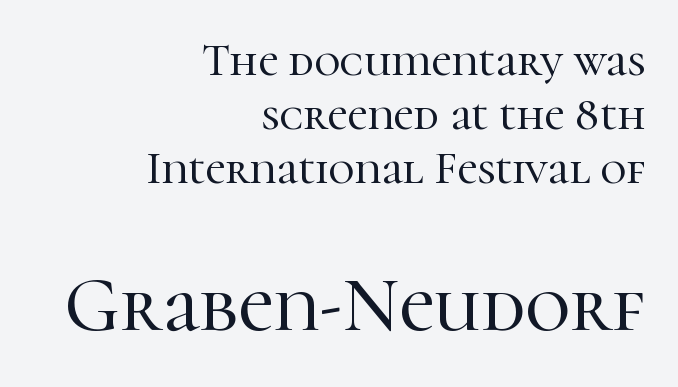
The axis of the letterforms is exactly vertical. Small tapered or slab feet sit at the stroke ends, so this counts as serif. Caption: upper text group reduced, lower text group enlarged. Beneath every word, the page is bare. Characters follow at the spacing the type designer built in. The ragged edge is on the left, which tells us the setting is flush right.
